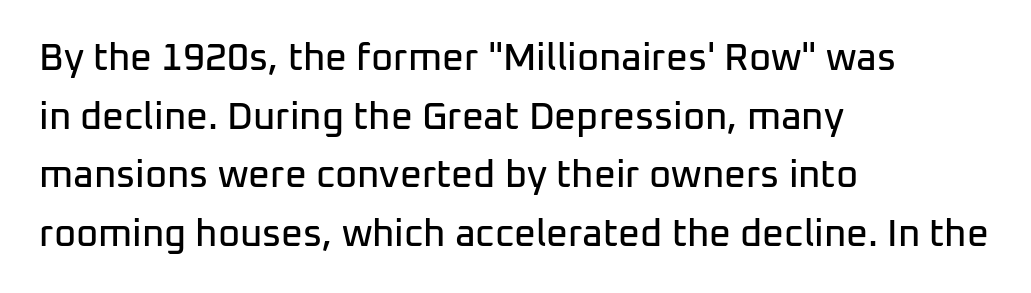
{"serif": "no", "italic": "no", "width": "normal", "stroke_contrast": "low", "x_height": "medium", "monospaced": "no", "underline": "no", "align": "left", "line_spacing": "normal", "line_spacing_ratio": 1.54, "letter_spacing": "normal", "letter_spacing_em": 0.0, "glyph_px": 38}
